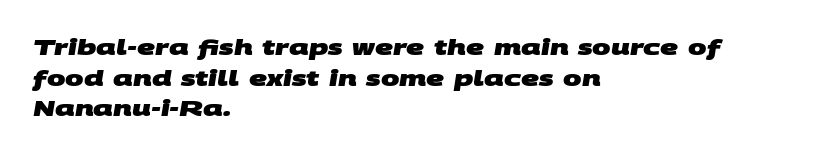
Q: Is the text bold? A: Yes.
Q: Is the text underlined? A: No.
Q: How is the paragraph aligned? A: Left-aligned.
Q: Is the spacing between letters normal or unusually wide? A: Normal.
Q: Is the spacing between lines tight, normal or loose? A: Normal.
